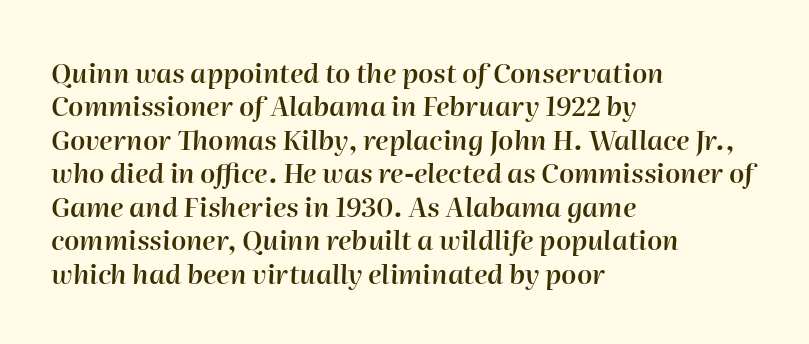
The image shows 27 px text type, italic (leaning right); set left-aligned, line spacing 1.24x, normal letter spacing, not underlined.
